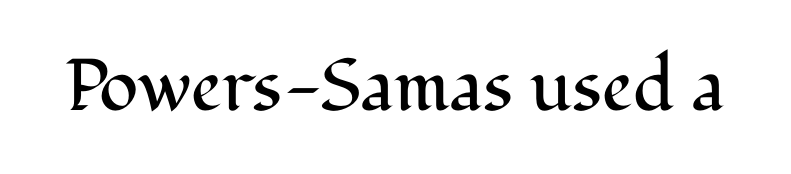
The image shows 73 px regular-weight serif type, upright; set normal letter spacing, not underlined; medium stroke contrast and a medium x-height.
